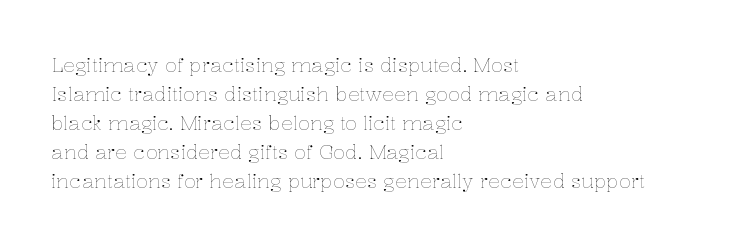
{"italic": "no", "bold": "no", "underline": "no", "align": "left", "line_spacing": "normal", "line_spacing_ratio": 1.45, "letter_spacing": "normal", "letter_spacing_em": 0.0, "glyph_px": 20}
